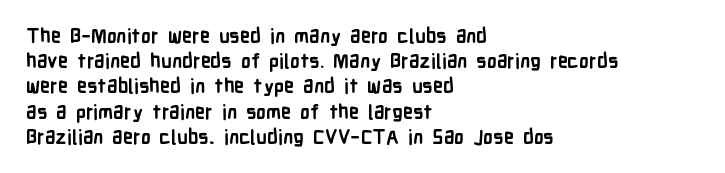
The space directly below the letters is spotless. This rendering uses left alignment, leaving the right contour irregular. The typography opts for an upright posture over an oblique one. Each word holds together tightly as a unit, with standard inter-letter gaps. Pretty heavy lettering here — definitely bold.
